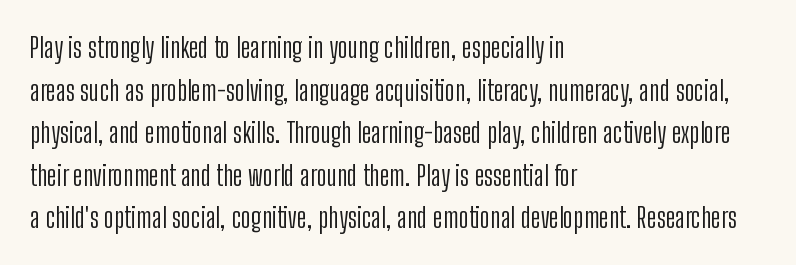
Do the characters align in a grid? No, the font is proportional. Nothing unusual about the tracking: characters are spaced as the font intends. Typographically, this falls in the sans-serif category. Unlike italic type, these characters show no tilt at all. Bare-footed words on every line.
